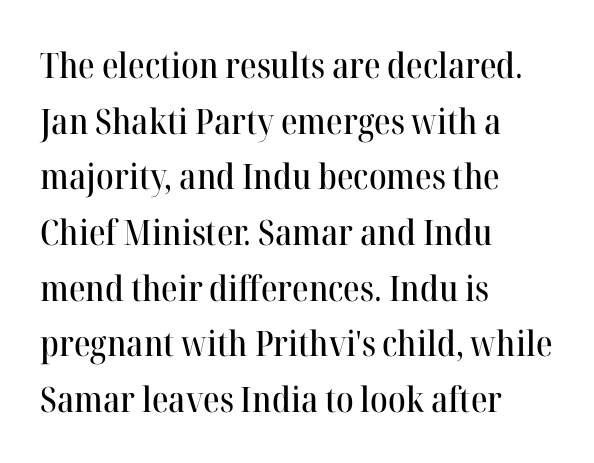
The image shows 35 px serif type, upright; set left-aligned, normal line spacing (1.59x), normal letter spacing, not underlined; high stroke contrast and a medium x-height.
